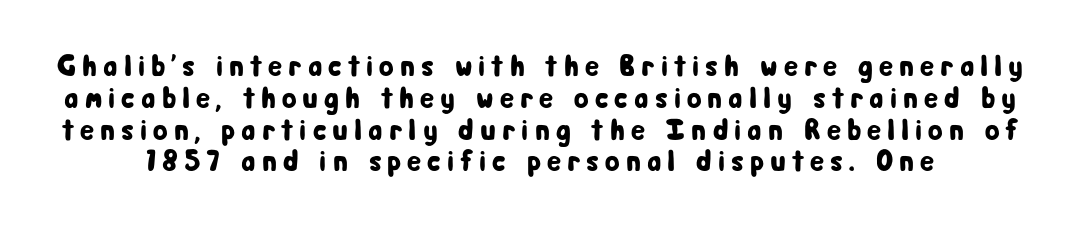
Q: Is the text italic (slanted)? A: No, it is upright.
Q: Is the typeface a serif or a sans-serif typeface? A: Sans-serif.
Q: Is the text underlined? A: No.
Q: Is the spacing between letters normal or unusually wide? A: Unusually wide.
Q: Is the spacing between lines tight, normal or loose? A: Tight.
Q: Width (condensed, normal, or wide)? A: Condensed.
Q: Stroke contrast? A: Low.
Q: x-height? A: Medium.
Q: Monospaced? A: No.
